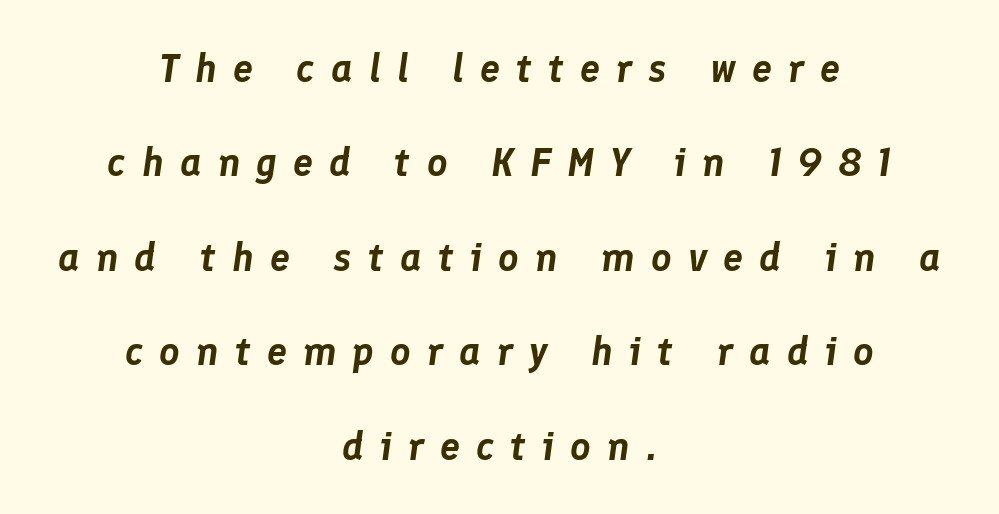
Q: Is the text italic (slanted)? A: Yes, it leans right by about 8 degrees.
Q: Is the text underlined? A: No.
Q: How is the paragraph aligned? A: Centered.
Q: Is the spacing between letters normal or unusually wide? A: Unusually wide.
Q: Is the spacing between lines tight, normal or loose? A: Loose.
Q: Width (condensed, normal, or wide)? A: Normal.
Q: Stroke contrast? A: Low.
Q: x-height? A: Medium.
Q: Monospaced? A: No.
